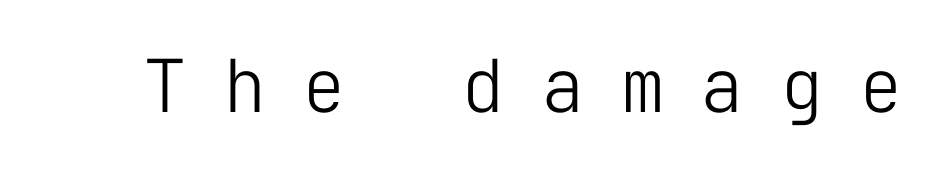
Q: Is the text bold? A: No.
Q: Is the text italic (slanted)? A: No, it is upright.
Q: Is the typeface a serif or a sans-serif typeface? A: Sans-serif.
Q: Is the text underlined? A: No.
Q: Is the spacing between letters normal or unusually wide? A: Unusually wide.
Q: Width (condensed, normal, or wide)? A: Normal.
Q: Stroke contrast? A: Low.
Q: x-height? A: Medium.
Q: Monospaced? A: Yes.
